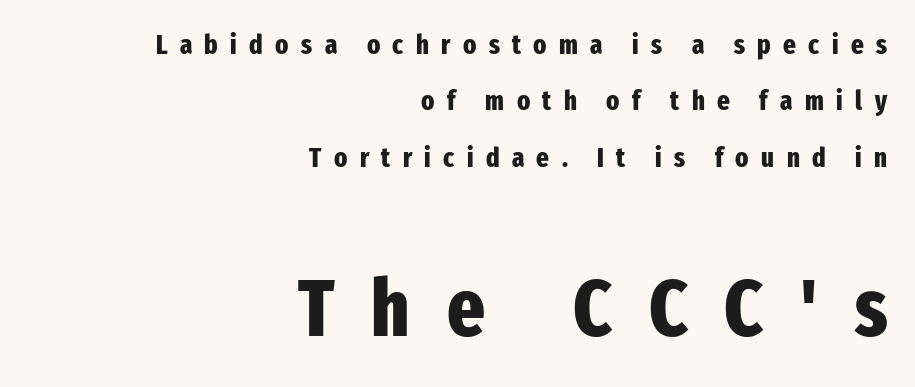
{"serif": "no", "italic": "no", "bold": "yes", "weight": "heavy", "width": "condensed", "stroke_contrast": "low", "x_height": "medium", "monospaced": "no", "underline": "no", "align": "right", "line_spacing": "loose", "line_spacing_ratio": 2.09, "letter_spacing": "wide", "letter_spacing_em": 0.46, "larger_block": "second", "size_ratio": 2.96, "glyph_px": 80}
